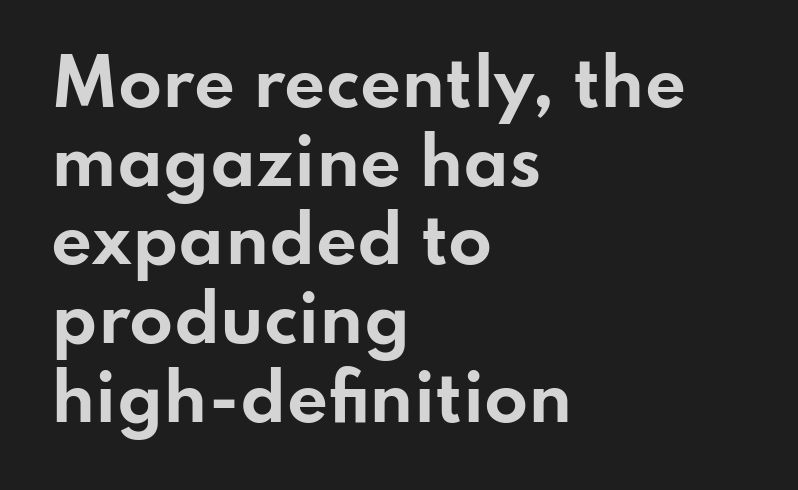
Q: Is the text bold? A: Yes.
Q: Is the text italic (slanted)? A: No, it is upright.
Q: Is the typeface a serif or a sans-serif typeface? A: Sans-serif.
Q: Is the text underlined? A: No.
Q: How is the paragraph aligned? A: Left-aligned.
Q: Is the spacing between letters normal or unusually wide? A: Normal.
Q: Width (condensed, normal, or wide)? A: Wide.
Q: Stroke contrast? A: Low.
Q: x-height? A: Small.
Q: Monospaced? A: No.
